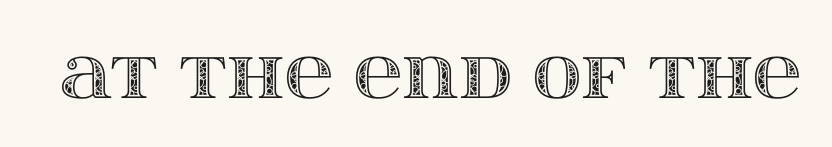
Q: Is the text italic (slanted)? A: No, it is upright.
Q: Is the text underlined? A: No.
Q: Is the spacing between letters normal or unusually wide? A: Normal.
Q: Width (condensed, normal, or wide)? A: Wide.
Q: x-height? A: Large.
Q: Monospaced? A: No.
